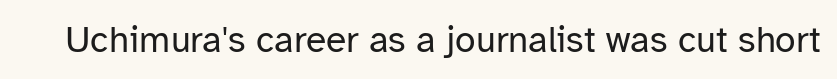
Weight: not bold — regular or lighter. Here the designer chose a conventional face with non-uniform glyph widths. The passage shown is typeset with a sans-serif family. The glyphs are unaccompanied by any horizontal stroke below them. The typography opts for an upright posture over an oblique one. Honestly, the letter spacing is just normal — you wouldn't notice it.
